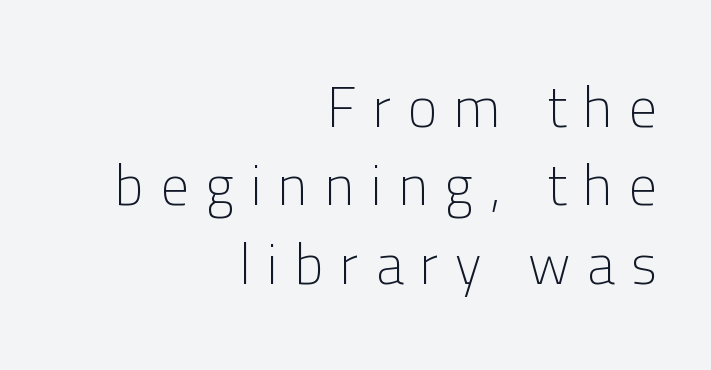
This sample keeps an unexceptional amount of space between lines. This sample has the flowing, uneven cadence of proportional lettering. Rendered with straight, roman letterforms. The lines in this sample share a right terminus and differ only in where they begin. Anything drawn beneath the words? Only blank space. The strokes are not fattened; the text isn't bold.
